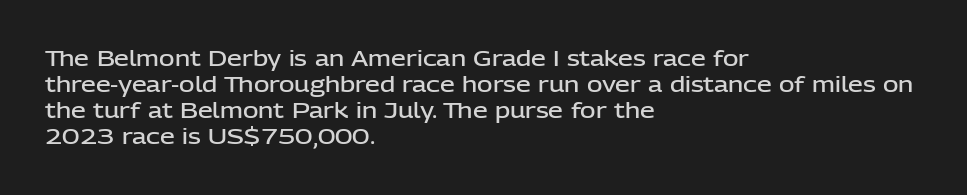
Set as a demibold, roughly 600 on the weight scale. Letter spacing: default. Where is the straight margin? On the left. Designer's note — italics off, roman on. Descenders are the only things crossing below the line.
